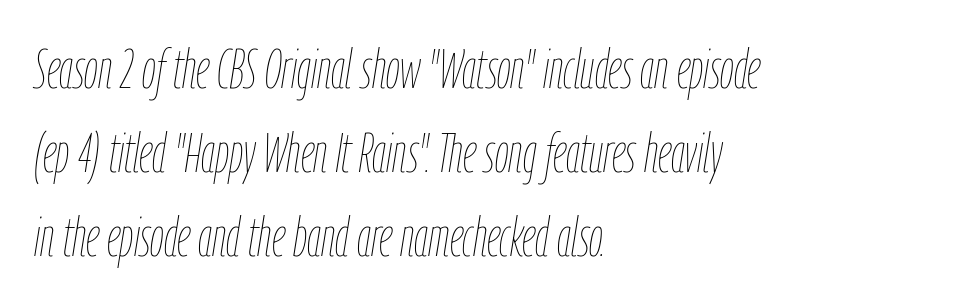
{"italic": "yes", "lean": "right", "slant_degrees": 9, "bold": "no", "weight": "thin", "width": "condensed", "stroke_contrast": "low", "x_height": "medium", "monospaced": "no", "underline": "no", "align": "left", "line_spacing": "normal", "line_spacing_ratio": 1.53, "letter_spacing": "normal", "letter_spacing_em": 0.0, "glyph_px": 55}
